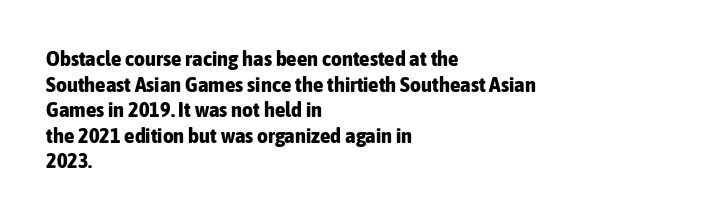
{"italic": "no", "bold": "yes", "underline": "no", "align": "left", "line_spacing_ratio": 1.22, "letter_spacing": "normal", "letter_spacing_em": 0.0, "glyph_px": 21}
